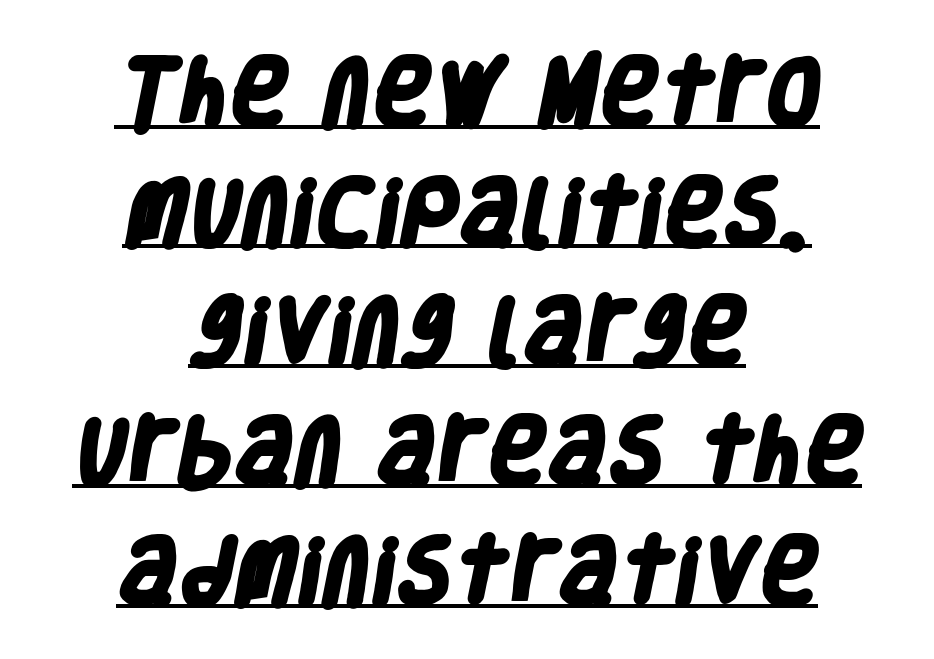
{"serif": "no", "bold": "yes", "weight": "heavy", "width": "condensed", "stroke_contrast": "low", "x_height": "large", "monospaced": "no", "underline": "yes", "align": "center", "line_spacing": "normal", "line_spacing_ratio": 1.64, "letter_spacing": "normal", "letter_spacing_em": 0.0, "glyph_px": 73}
